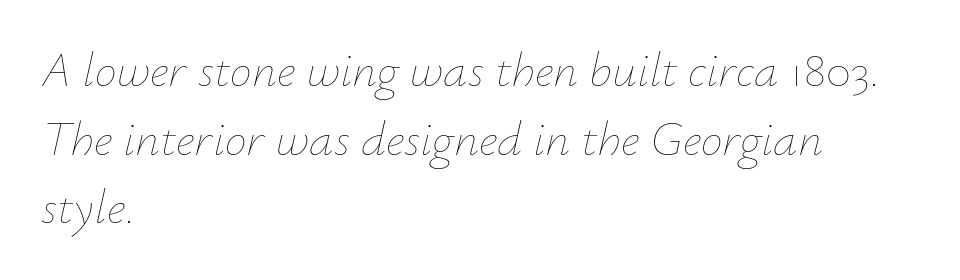
The image shows 49 px thin type, italic (leaning right); set left-aligned, normal line spacing (1.4x), normal letter spacing, not underlined; low stroke contrast and a small x-height.
